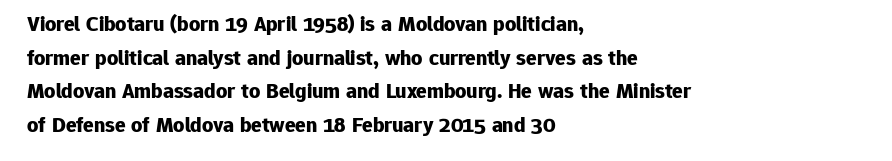
{"italic": "no", "bold": "yes", "underline": "no", "align": "left", "line_spacing": "normal", "line_spacing_ratio": 1.53, "letter_spacing": "normal", "letter_spacing_em": 0.0, "glyph_px": 22}
